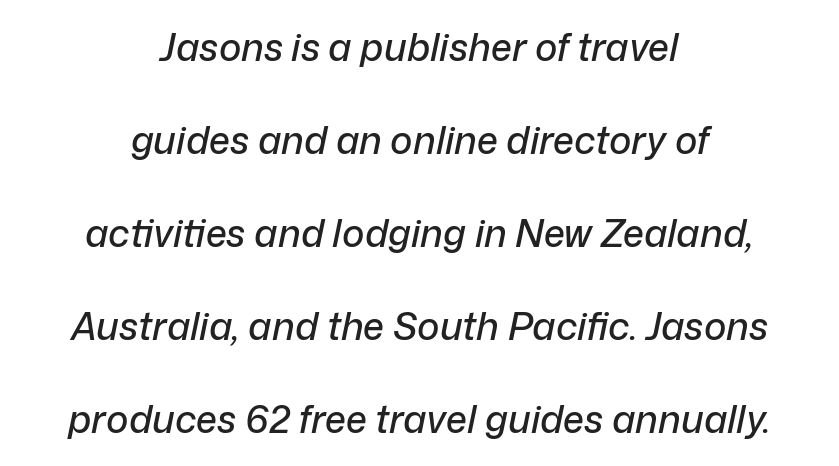
The setting favours the middle, as headings and verse often do. Do the characters align in a grid? No, the font is proportional. The vertical gap from one line to the next is large. The letterforms sit shoulder to shoulder at normal distance. Compared with ordinary roman type, these characters are visibly tilted.
